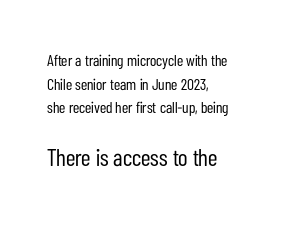
The image shows 24 px text type, upright; set left-aligned, normal line spacing (1.48x), normal letter spacing, not underlined; the second (bottom) block is 1.5x larger.
